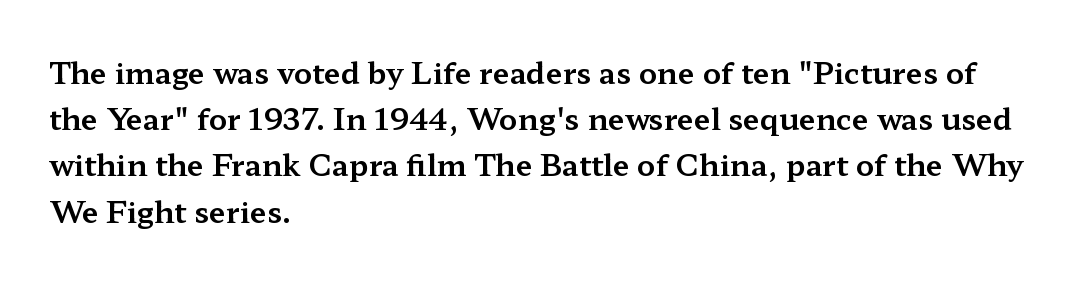
A typesetter would call this proportional, since set widths differ per character. Inter-character spacing is left at the font's built-in metrics. Reading down the column, the eye jumps a familiar distance to each next line. Unmarked baselines from the first word to the last. Little horizontal feet cap the strokes, marking this as serif type.
